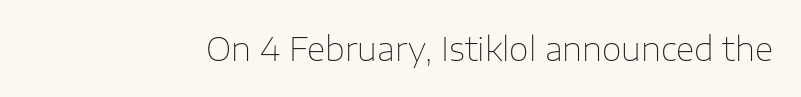
The image shows 32 px thin sans-serif type, upright; set normal letter spacing, not underlined; low stroke contrast and a medium x-height.
